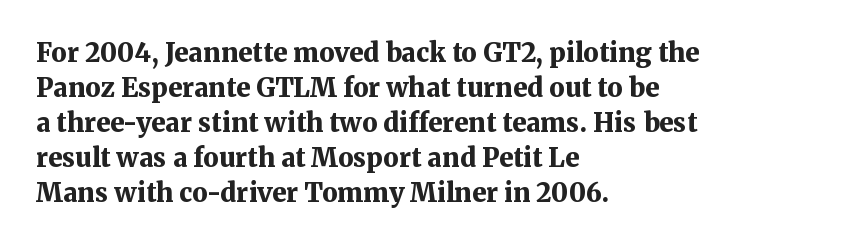
{"italic": "no", "bold": "yes", "underline": "no", "align": "left", "line_spacing": "normal", "line_spacing_ratio": 1.35, "letter_spacing": "normal", "letter_spacing_em": 0.0, "glyph_px": 26}
